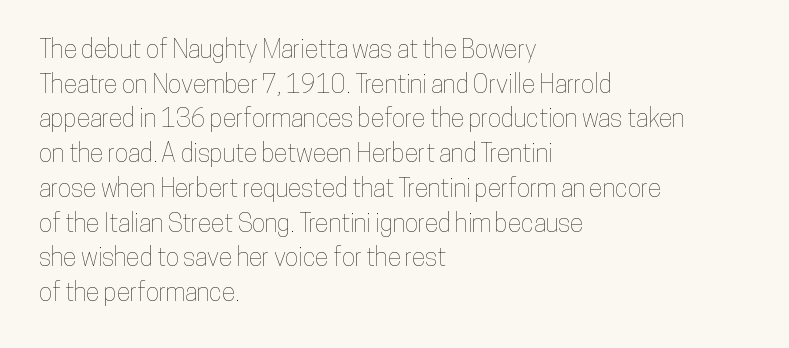
The image shows 25 px text type, upright; set left-aligned, normal line spacing (1.39x), normal letter spacing, not underlined.
